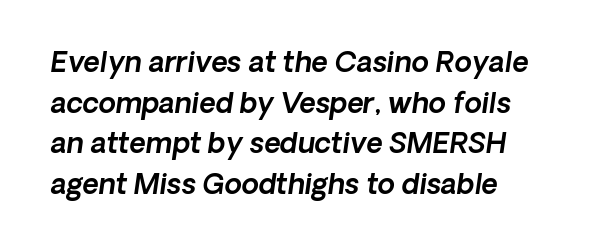
Q: Is the text italic (slanted)? A: Yes, it leans right by about 8 degrees.
Q: Is the text underlined? A: No.
Q: Is the spacing between letters normal or unusually wide? A: Normal.
Q: Is the spacing between lines tight, normal or loose? A: Normal.
Q: Width (condensed, normal, or wide)? A: Normal.
Q: x-height? A: Medium.
Q: Monospaced? A: No.
